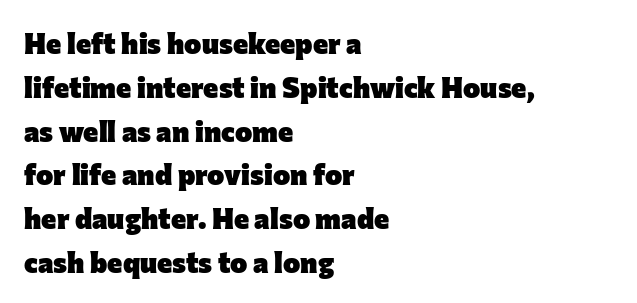
Nobody drew a line under any word here. Nothing sits at the stroke ends, so this counts as sans-serif. Typographic density is high because the face is bold. The letters advance in unequal steps, a hallmark of proportional type. The line texture is even and compact thanks to regular tracking.
